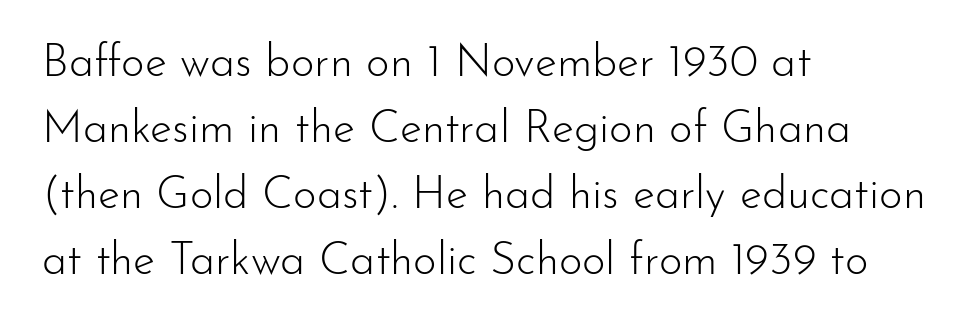
The face used here is rendered with its standard letterfit. The space beneath each line is pristine and unruled. The weight tops out at a normal text grade. Character widths vary here, with narrow letters taking less room than wide ones. Regarding leading, the lines here are spaced in the standard way. A roman cut, with each character standing at attention.
